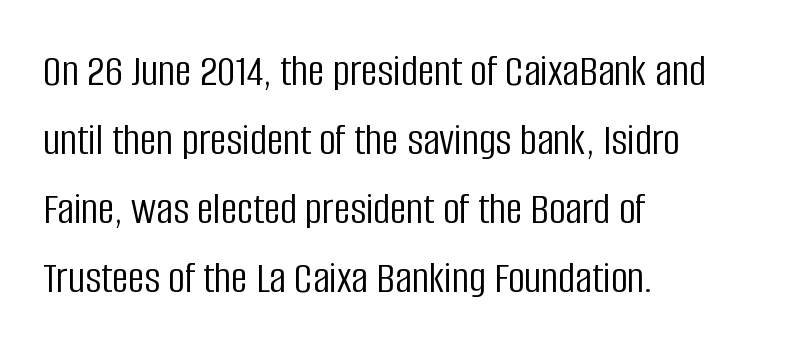
Note: no serifs on the glyphs. Glyph-to-glyph distance matches everyday printed text. The passage shown stacks its lines at a standard gap. Every stem runs plumb, perpendicular to the baseline.
